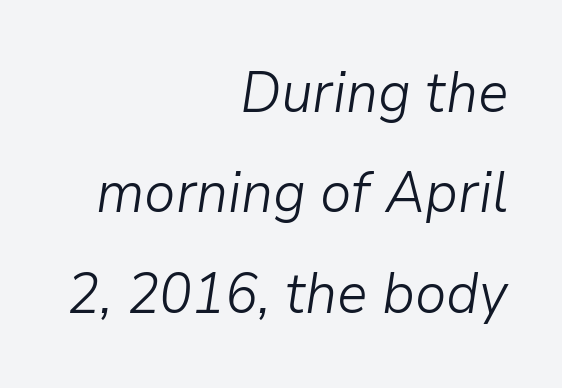
Q: Is the text bold? A: No.
Q: Is the text italic (slanted)? A: Yes, it leans right by about 9 degrees.
Q: Is the text underlined? A: No.
Q: How is the paragraph aligned? A: Right-aligned.
Q: Is the spacing between letters normal or unusually wide? A: Normal.
Q: Width (condensed, normal, or wide)? A: Normal.
Q: Stroke contrast? A: Low.
Q: x-height? A: Medium.
Q: Monospaced? A: No.
